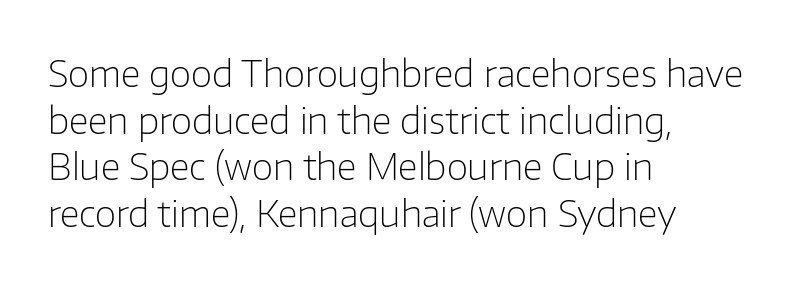
A typesetter would label this face a sans. Here the designer chose a conventional face with non-uniform glyph widths. Summary of vertical rhythm: regular, with standard interline spacing. Stems here are at most as thick as an everyday book face. Posture: straight, roman, zero tilt.
